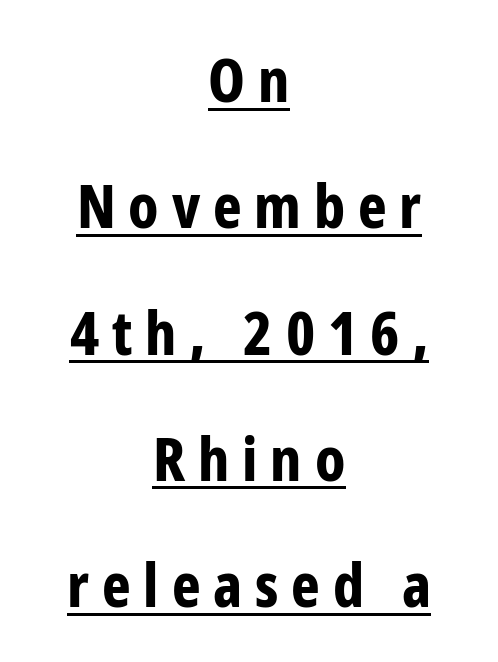
{"serif": "no", "italic": "no", "bold": "yes", "weight": "bold", "width": "condensed", "stroke_contrast": "low", "x_height": "medium", "monospaced": "no", "underline": "yes", "align": "center", "line_spacing": "loose", "line_spacing_ratio": 2.07, "letter_spacing": "wide", "letter_spacing_em": 0.21, "glyph_px": 61}
